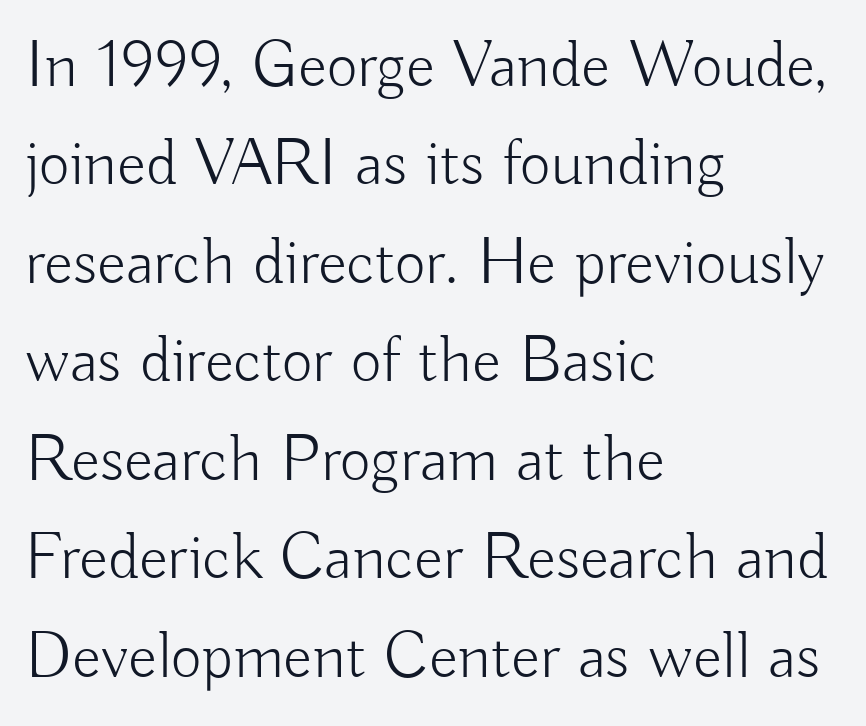
Q: Is the text bold? A: No.
Q: Is the text italic (slanted)? A: No, it is upright.
Q: Is the typeface a serif or a sans-serif typeface? A: Sans-serif.
Q: Is the text underlined? A: No.
Q: How is the paragraph aligned? A: Left-aligned.
Q: Is the spacing between letters normal or unusually wide? A: Normal.
Q: Is the spacing between lines tight, normal or loose? A: Normal.
Q: Width (condensed, normal, or wide)? A: Normal.
Q: Stroke contrast? A: Low.
Q: x-height? A: Small.
Q: Monospaced? A: No.
